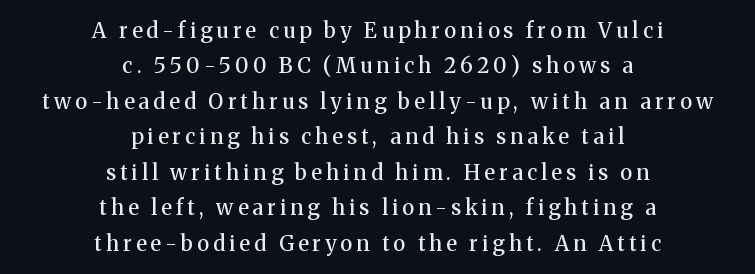
The image shows 21 px text type, upright; set centered, normal line spacing (1.69x), unusually wide letter spacing (+0.2 em), not underlined.
